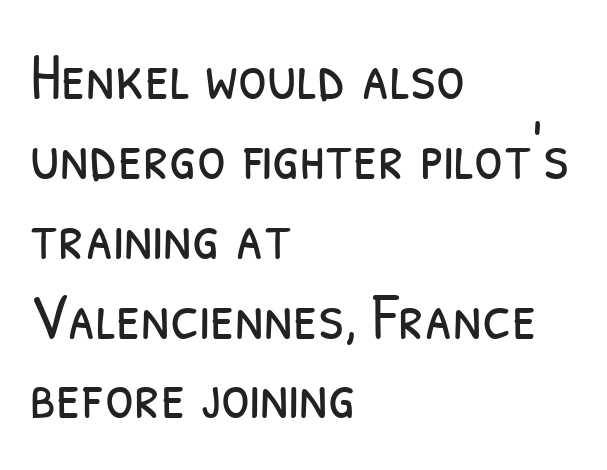
{"serif": "no", "bold": "no", "weight": "light", "width": "condensed", "stroke_contrast": "low", "x_height": "medium", "monospaced": "no", "underline": "no", "align": "left", "line_spacing_ratio": 1.21, "letter_spacing": "normal", "letter_spacing_em": 0.0, "glyph_px": 66}
